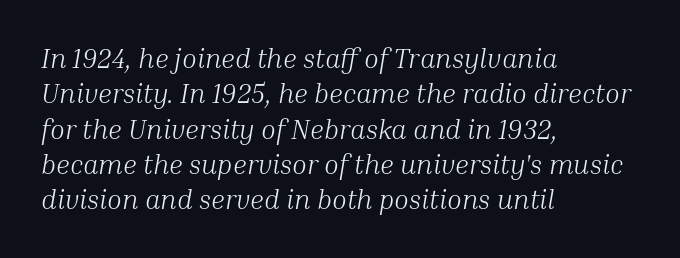
Nobody touched the tracking dial on this one. Weight: not bold — regular or lighter. The rendering anchors every line to the left-hand side. Students, observe: this is what conventionally led text looks like. Emphasis-style slanted type is in use. Honestly, there is no underline to notice here at all.
